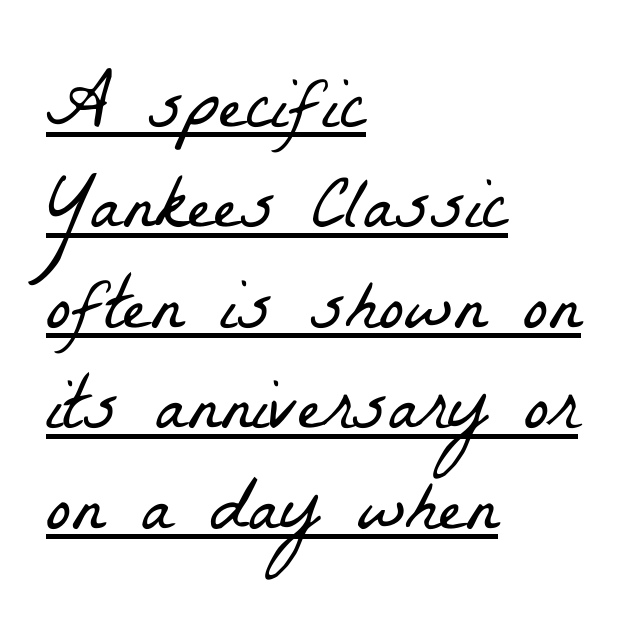
Q: Is the text bold? A: No.
Q: Is the typeface a serif or a sans-serif typeface? A: Serif.
Q: Is the text underlined? A: Yes.
Q: How is the paragraph aligned? A: Left-aligned.
Q: Is the spacing between letters normal or unusually wide? A: Normal.
Q: Is the spacing between lines tight, normal or loose? A: Normal.
Q: Width (condensed, normal, or wide)? A: Condensed.
Q: Stroke contrast? A: Low.
Q: x-height? A: Medium.
Q: Monospaced? A: No.
